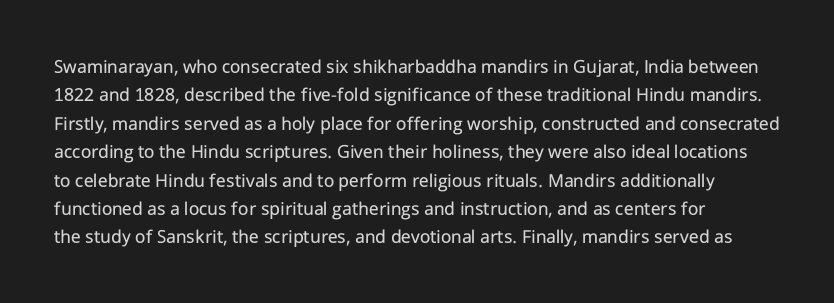
{"italic": "no", "bold": "no", "underline": "no", "align": "left", "line_spacing": "normal", "line_spacing_ratio": 1.42, "letter_spacing": "normal", "letter_spacing_em": 0.0, "glyph_px": 20}
